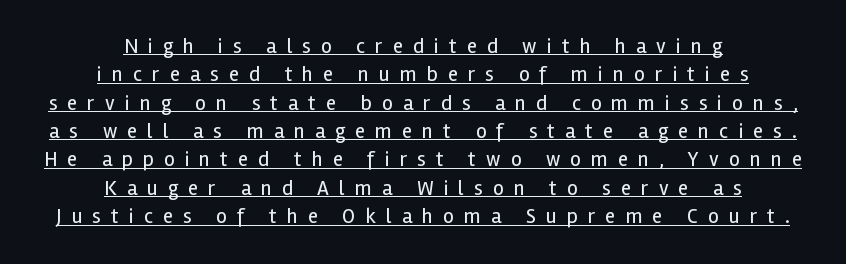
{"italic": "no", "bold": "no", "underline": "yes", "align": "center", "line_spacing": "normal", "line_spacing_ratio": 1.35, "letter_spacing": "wide", "letter_spacing_em": 0.48, "glyph_px": 21}
